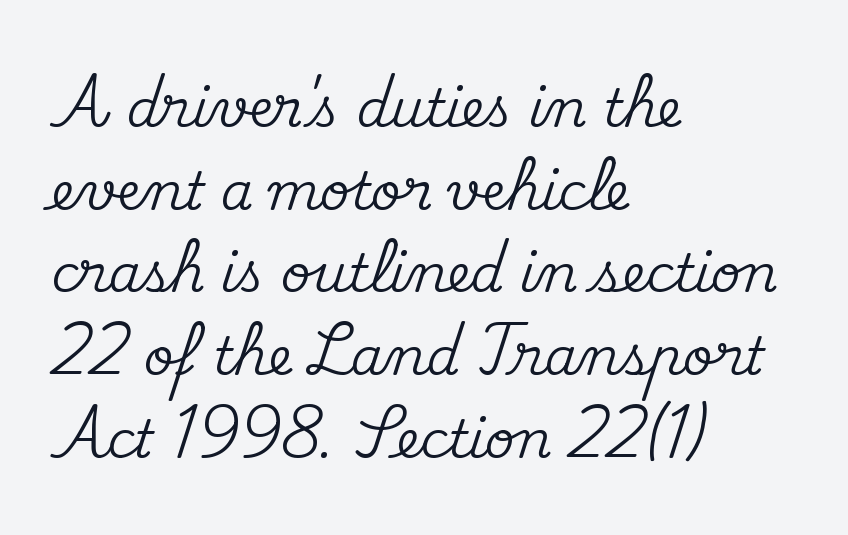
Q: Is the text italic (slanted)? A: Yes.
Q: Is the typeface a serif or a sans-serif typeface? A: Serif.
Q: Is the text underlined? A: No.
Q: How is the paragraph aligned? A: Left-aligned.
Q: Is the spacing between letters normal or unusually wide? A: Normal.
Q: Is the spacing between lines tight, normal or loose? A: Normal.
Q: Width (condensed, normal, or wide)? A: Normal.
Q: Stroke contrast? A: Medium.
Q: x-height? A: Small.
Q: Monospaced? A: No.
